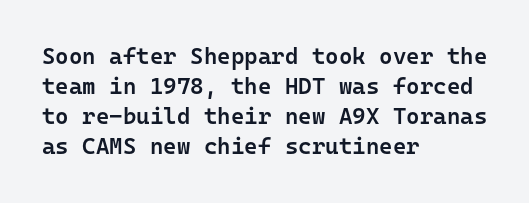
The image shows 23 px text type, upright; set left-aligned, normal line spacing (1.31x), normal letter spacing, not underlined.
